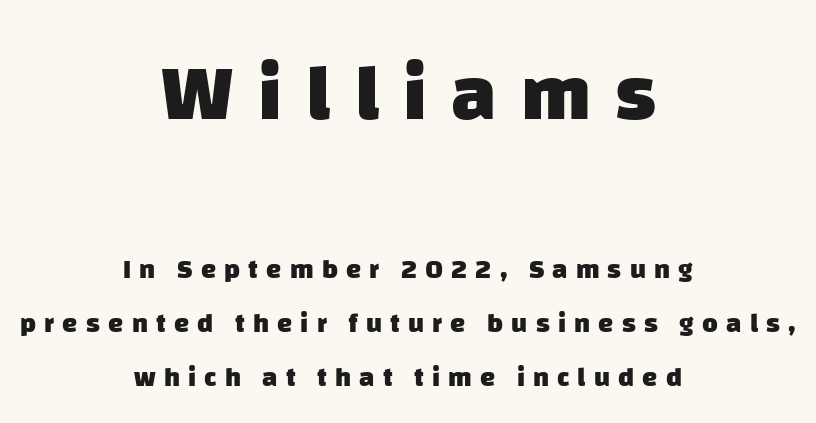
The image shows 80 px heavy sans-serif type; set centered, loose line spacing (2.0x), unusually wide letter spacing (+0.3 em), not underlined; the first (top) block is 2.96x larger; low stroke contrast and a large x-height.
